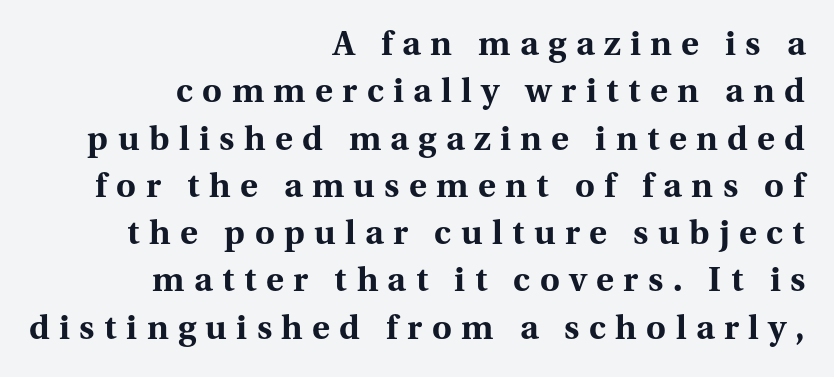
{"serif": "yes", "italic": "no", "bold": "yes", "weight": "bold", "width": "normal", "stroke_contrast": "medium", "x_height": "medium", "monospaced": "no", "underline": "no", "align": "right", "line_spacing": "normal", "line_spacing_ratio": 1.39, "letter_spacing": "wide", "letter_spacing_em": 0.28, "glyph_px": 34}
